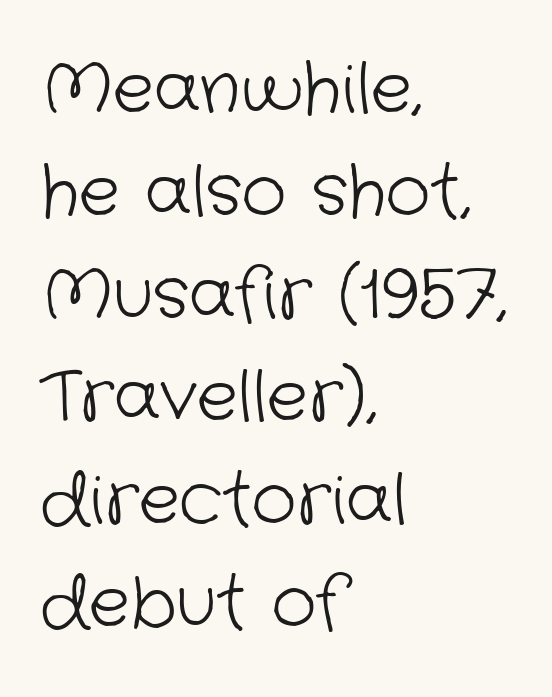
{"serif": "no", "bold": "no", "weight": "light", "width": "normal", "stroke_contrast": "low", "x_height": "medium", "monospaced": "no", "underline": "no", "align": "left", "line_spacing": "normal", "line_spacing_ratio": 1.49, "letter_spacing": "normal", "letter_spacing_em": 0.0, "glyph_px": 69}
